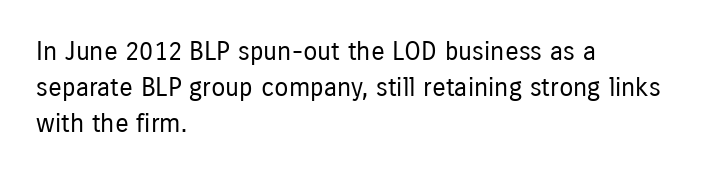
The image shows 26 px text type, upright; set left-aligned, normal line spacing (1.39x), normal letter spacing, not underlined.
